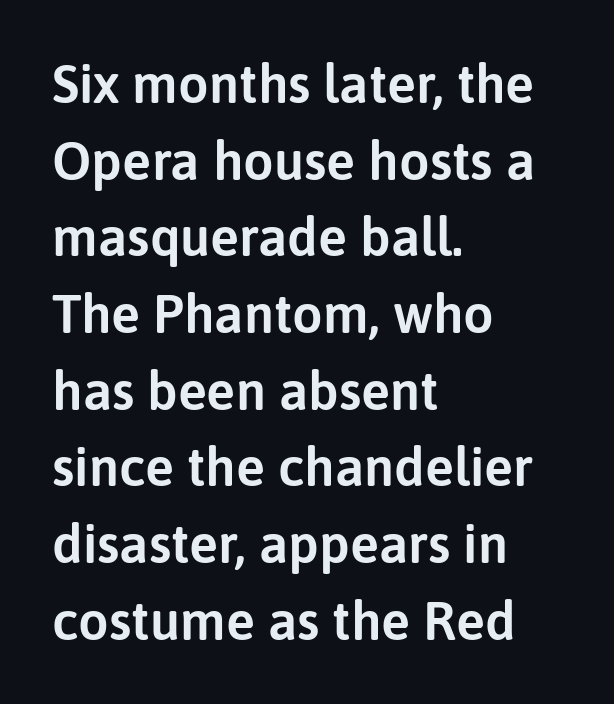
The image shows 54 px sans-serif type, upright; set left-aligned, normal line spacing (1.42x), normal letter spacing, not underlined; low stroke contrast and a medium x-height.
